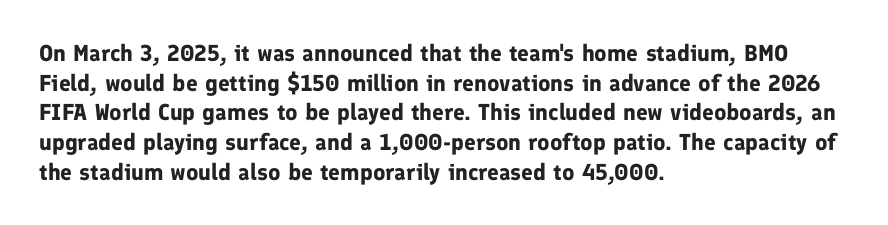
{"italic": "no", "bold": "yes", "underline": "no", "align": "left", "line_spacing": "normal", "line_spacing_ratio": 1.29, "letter_spacing": "normal", "letter_spacing_em": 0.0, "glyph_px": 23}
